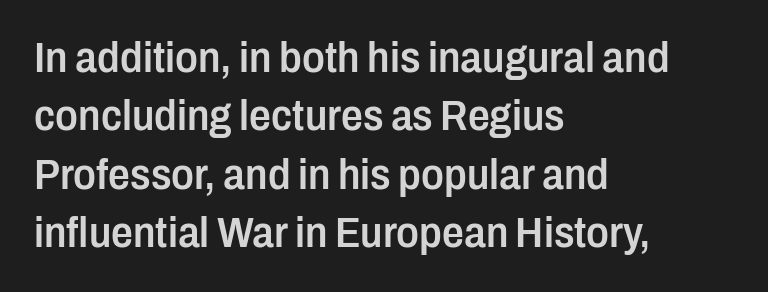
{"serif": "no", "italic": "no", "bold": "semi", "weight": "semibold", "width": "condensed", "stroke_contrast": "low", "x_height": "medium", "monospaced": "no", "underline": "no", "align": "left", "line_spacing": "normal", "line_spacing_ratio": 1.36, "letter_spacing": "normal", "letter_spacing_em": 0.0, "glyph_px": 43}
